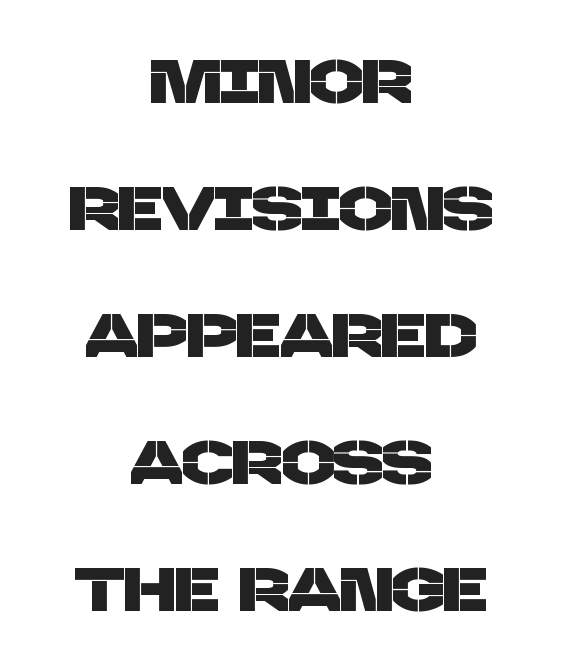
Is this a fixed-width face? No — the glyphs have proportional, varying widths. Students, note that the glyphs here touch the page at normal intervals. This block would shrink considerably if given ordinary leading; it's expanded now. The type family on display is of the sans-serif kind. Each row of text sits above clean, open space.
